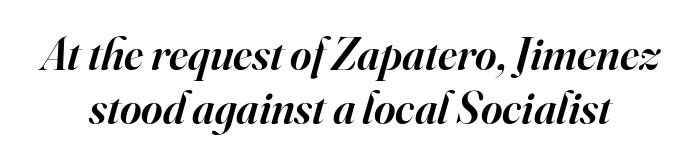
The image shows 46 px semibold serif type, italic (leaning right); set line spacing 1.18x, normal letter spacing, not underlined; high stroke contrast and a small x-height.
